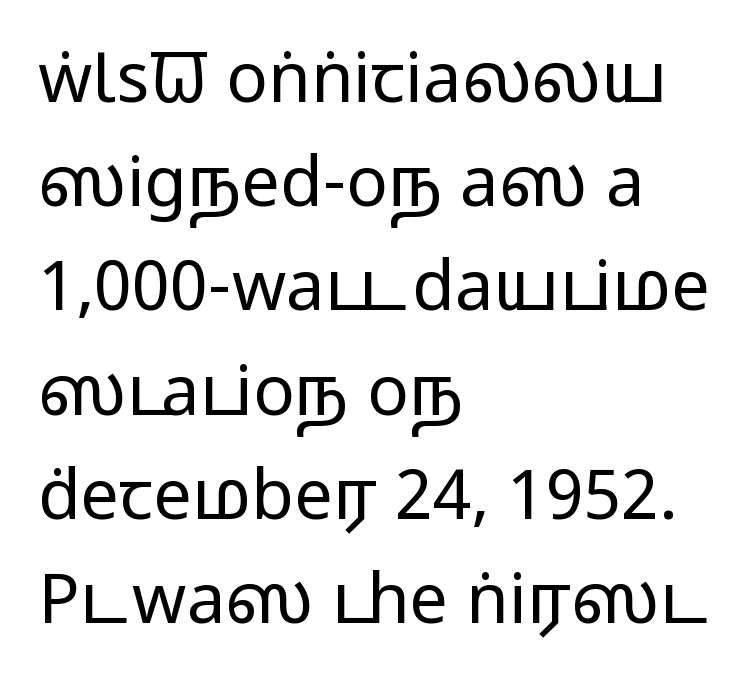
Q: Is the text bold? A: No.
Q: Is the text italic (slanted)? A: No, it is upright.
Q: Is the typeface a serif or a sans-serif typeface? A: Sans-serif.
Q: Is the text underlined? A: No.
Q: How is the paragraph aligned? A: Left-aligned.
Q: Is the spacing between letters normal or unusually wide? A: Normal.
Q: Is the spacing between lines tight, normal or loose? A: Normal.
Q: Width (condensed, normal, or wide)? A: Wide.
Q: Stroke contrast? A: Low.
Q: x-height? A: Medium.
Q: Monospaced? A: No.
